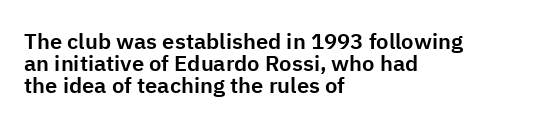
The image shows 22 px text type, upright; set left-aligned, tight line spacing (1.01x), normal letter spacing, not underlined.
